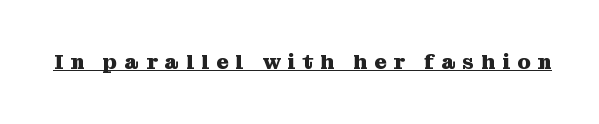
The type is letterspaced generously, with wide tracking. Does the weight exceed regular? Yes, all the way to bold. Like a heading marked for emphasis, these lines bear an underscore. The lettering stays uniformly vertical, giving the passage a roman look.
